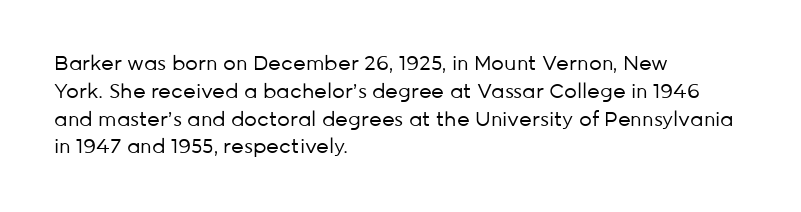
The image shows 20 px text type, upright; set left-aligned, normal line spacing (1.39x), normal letter spacing, not underlined.
